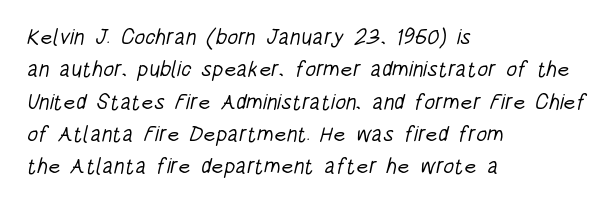
The image shows 22 px text type; set left-aligned, normal line spacing (1.47x), normal letter spacing, not underlined.
